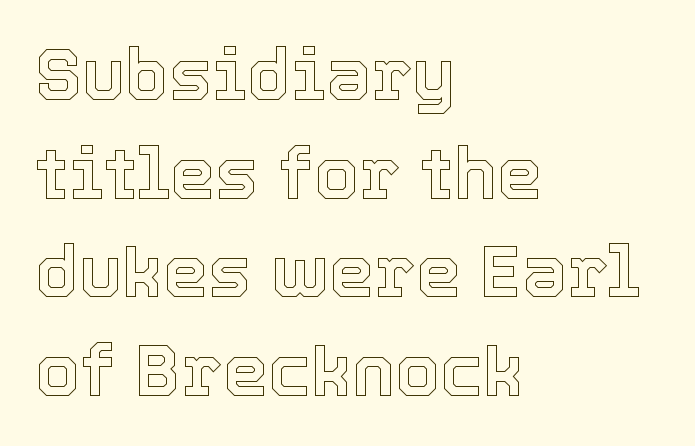
The image shows 72 px text type, upright; set left-aligned, normal line spacing (1.37x), normal letter spacing, not underlined; a medium x-height.
